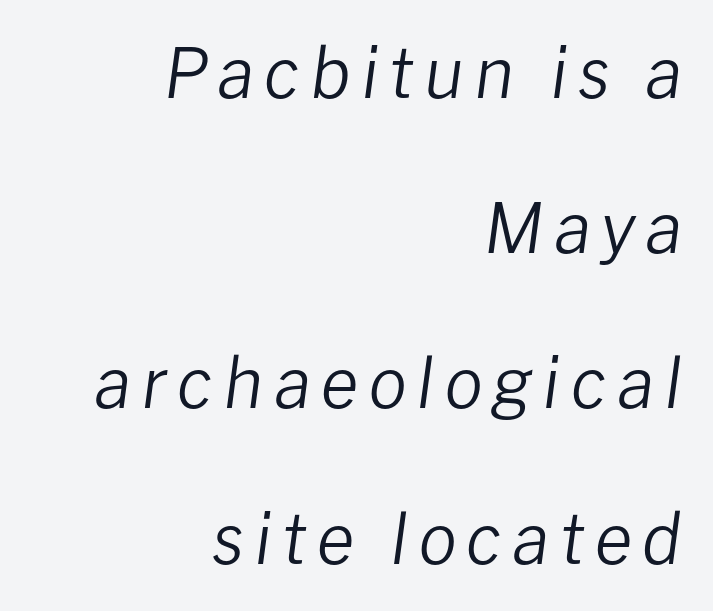
Q: Is the text bold? A: No.
Q: Is the text italic (slanted)? A: Yes, it leans right by about 8 degrees.
Q: Is the text underlined? A: No.
Q: How is the paragraph aligned? A: Right-aligned.
Q: Is the spacing between lines tight, normal or loose? A: Loose.
Q: Width (condensed, normal, or wide)? A: Normal.
Q: Stroke contrast? A: Low.
Q: x-height? A: Medium.
Q: Monospaced? A: No.
